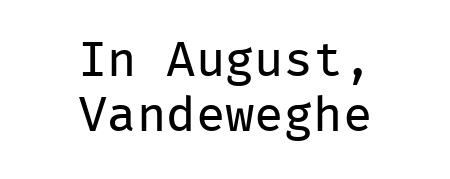
The image shows 49 px regular-weight sans-serif type, upright, monospaced; set centered, tight line spacing (1.12x), normal letter spacing, not underlined; low stroke contrast and a medium x-height.
